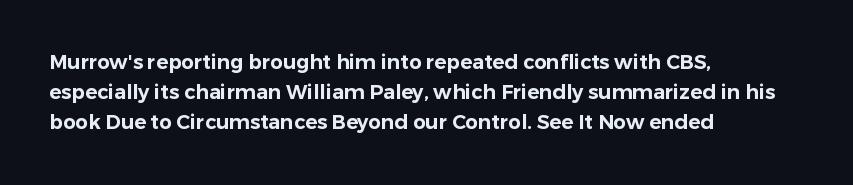
Q: Is the text italic (slanted)? A: No, it is upright.
Q: Is the text underlined? A: No.
Q: How is the paragraph aligned? A: Left-aligned.
Q: Is the spacing between letters normal or unusually wide? A: Normal.
Q: Is the spacing between lines tight, normal or loose? A: Normal.
